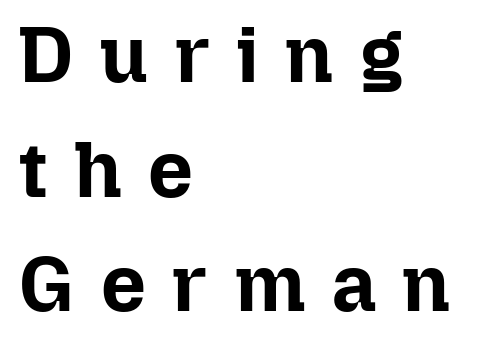
Q: Is the text bold? A: Yes.
Q: Is the text italic (slanted)? A: No, it is upright.
Q: Is the text underlined? A: No.
Q: How is the paragraph aligned? A: Left-aligned.
Q: Is the spacing between letters normal or unusually wide? A: Unusually wide.
Q: Is the spacing between lines tight, normal or loose? A: Normal.
Q: Width (condensed, normal, or wide)? A: Normal.
Q: Stroke contrast? A: Low.
Q: x-height? A: Medium.
Q: Monospaced? A: No.
